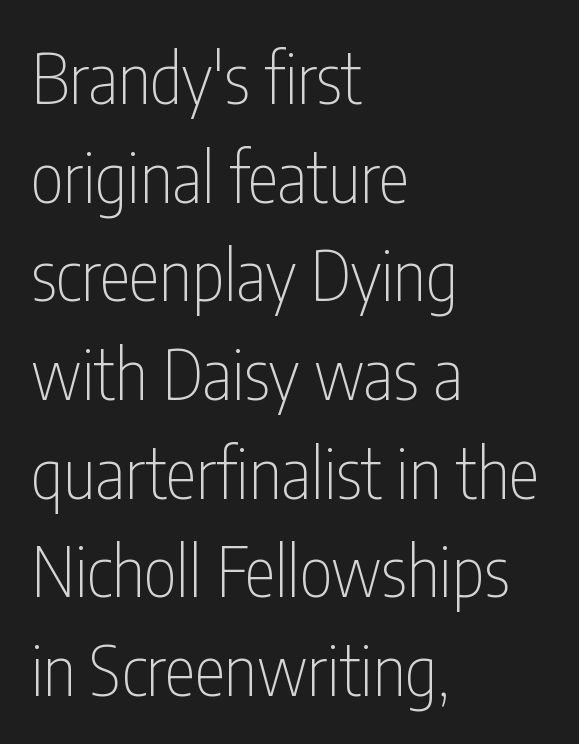
{"serif": "no", "italic": "no", "bold": "no", "weight": "thin", "width": "condensed", "stroke_contrast": "low", "x_height": "medium", "monospaced": "no", "underline": "no", "align": "left", "line_spacing": "normal", "line_spacing_ratio": 1.41, "letter_spacing": "normal", "letter_spacing_em": 0.0, "glyph_px": 70}
